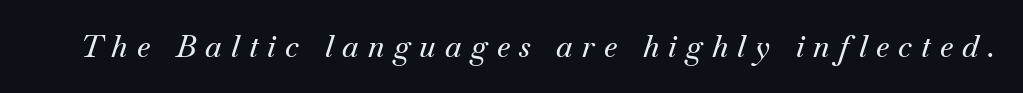
Q: Is the text italic (slanted)? A: Yes, it leans right by about 18 degrees.
Q: Is the typeface a serif or a sans-serif typeface? A: Serif.
Q: Is the text underlined? A: No.
Q: Is the spacing between letters normal or unusually wide? A: Unusually wide.
Q: Width (condensed, normal, or wide)? A: Normal.
Q: Stroke contrast? A: Medium.
Q: x-height? A: Small.
Q: Monospaced? A: No.
